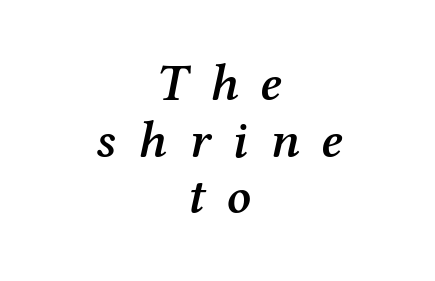
The letters advance in unequal steps, a hallmark of proportional type. Regarding serifs, this sample has them. It's the slanting kind of type. Students, this is semibold: more ink than regular, less than bold. Leftover space on each line is divided equally before and after the words.
